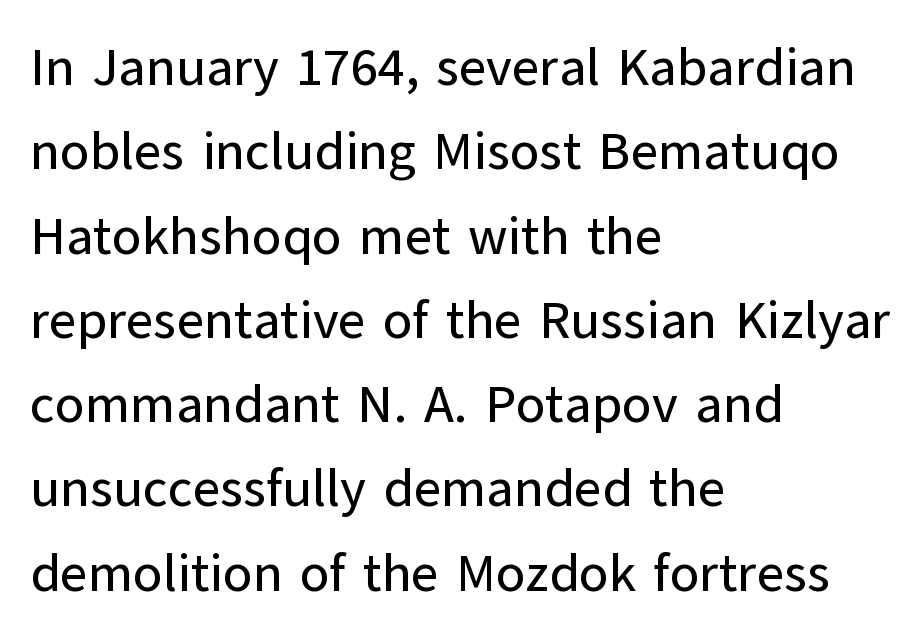
The image shows 53 px sans-serif type, upright; set left-aligned, normal line spacing (1.59x), normal letter spacing, not underlined; low stroke contrast and a medium x-height.
